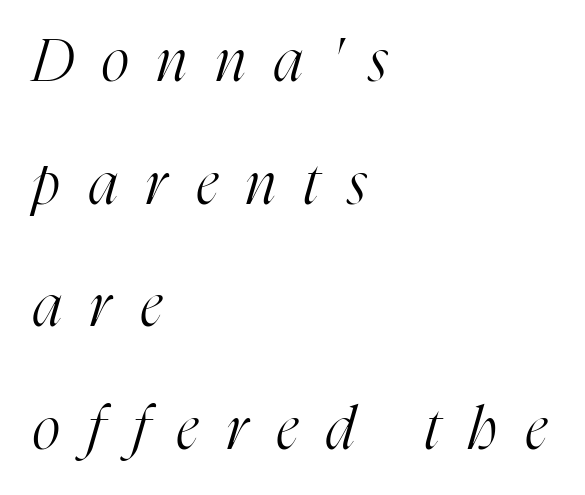
The image shows 59 px light, condensed serif type, italic (leaning right); set left-aligned, loose line spacing (2.08x), unusually wide letter spacing (+0.49 em), not underlined; high stroke contrast and a medium x-height.
